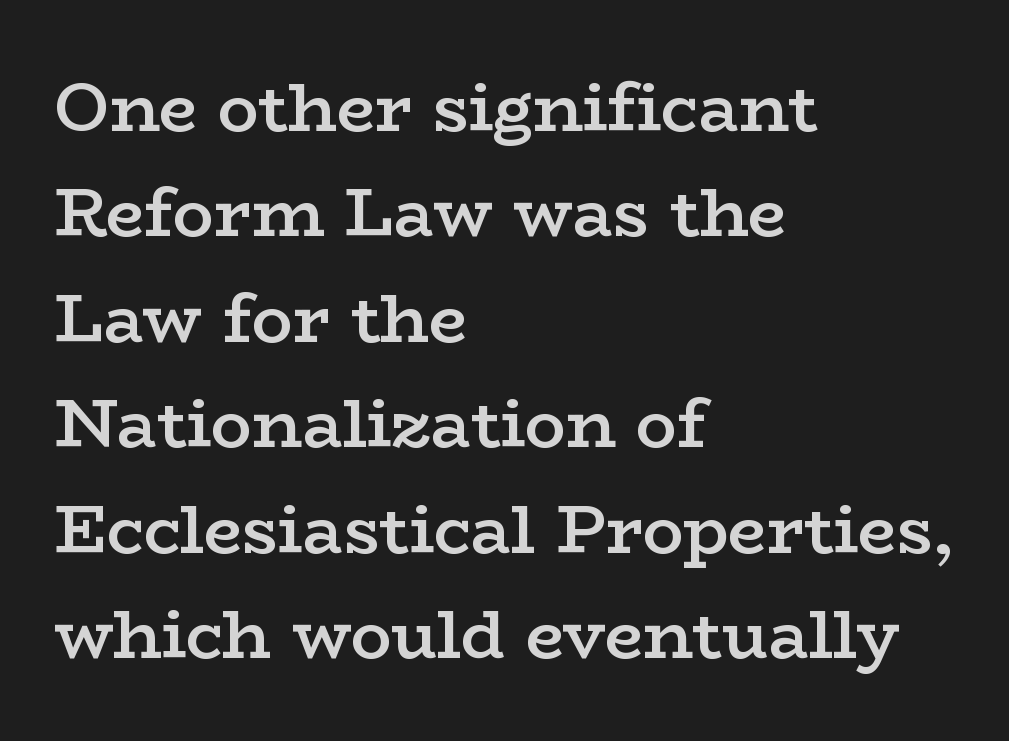
The image shows 68 px semibold, wide serif type, upright; set left-aligned, normal line spacing (1.55x), normal letter spacing, not underlined; low stroke contrast and a medium x-height.
